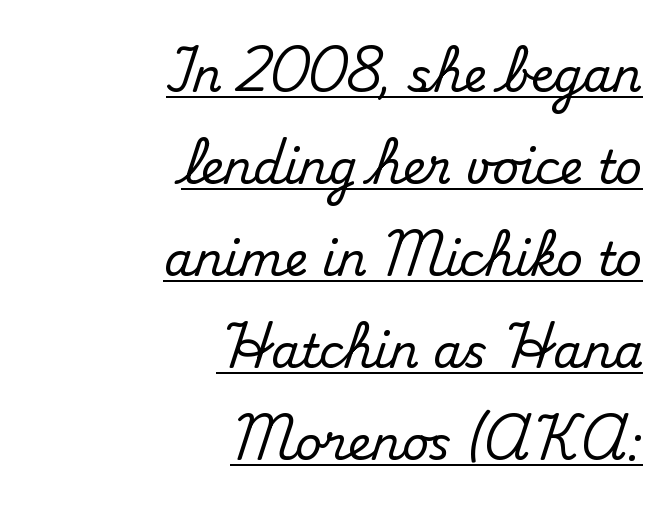
Q: Is the text italic (slanted)? A: Yes.
Q: Is the typeface a serif or a sans-serif typeface? A: Serif.
Q: Is the text underlined? A: Yes.
Q: How is the paragraph aligned? A: Right-aligned.
Q: Is the spacing between letters normal or unusually wide? A: Normal.
Q: Is the spacing between lines tight, normal or loose? A: Loose.
Q: Width (condensed, normal, or wide)? A: Normal.
Q: Stroke contrast? A: Medium.
Q: x-height? A: Small.
Q: Monospaced? A: No.
